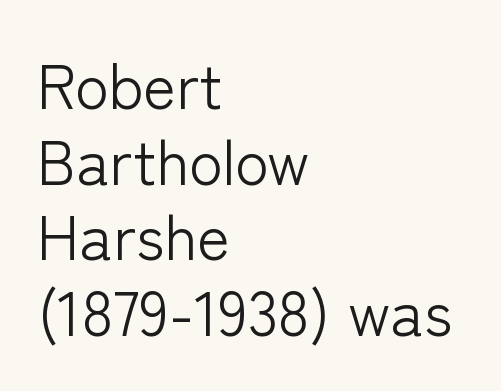
The image shows 62 px light sans-serif type, upright; set left-aligned, line spacing 1.22x, normal letter spacing, not underlined; low stroke contrast and a medium x-height.
